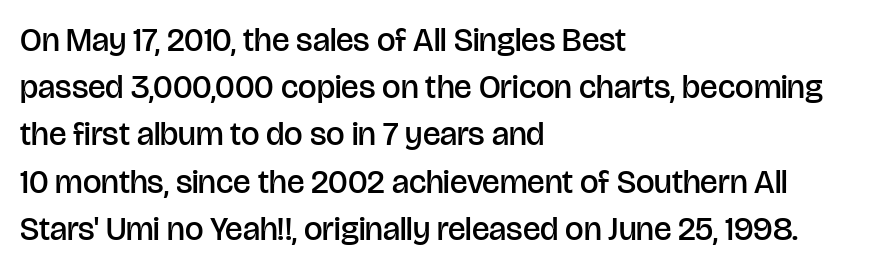
Q: Is the text bold? A: Semi-bold.
Q: Is the text italic (slanted)? A: No, it is upright.
Q: Is the typeface a serif or a sans-serif typeface? A: Sans-serif.
Q: Is the text underlined? A: No.
Q: How is the paragraph aligned? A: Left-aligned.
Q: Is the spacing between letters normal or unusually wide? A: Normal.
Q: Is the spacing between lines tight, normal or loose? A: Normal.
Q: Width (condensed, normal, or wide)? A: Normal.
Q: Stroke contrast? A: Low.
Q: x-height? A: Large.
Q: Monospaced? A: No.
